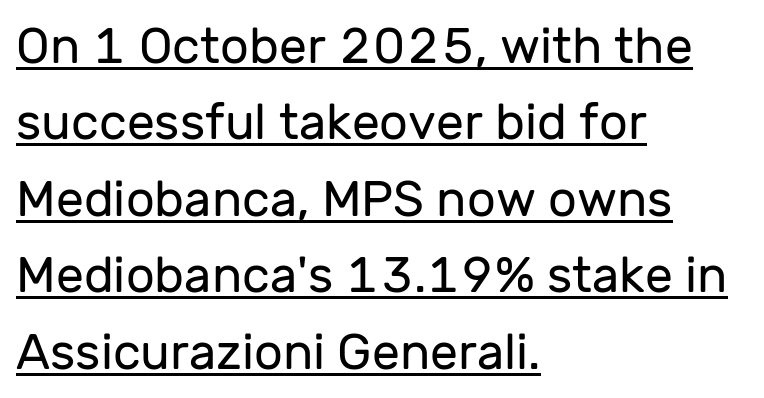
The image shows 50 px regular-weight sans-serif type, upright; set left-aligned, normal line spacing (1.53x), normal letter spacing, underlined; low stroke contrast and a medium x-height.
